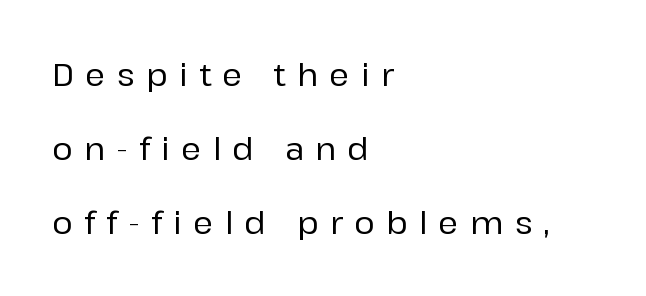
{"serif": "no", "italic": "no", "width": "normal", "stroke_contrast": "low", "x_height": "medium", "monospaced": "no", "underline": "no", "align": "left", "line_spacing": "loose", "line_spacing_ratio": 2.39, "letter_spacing": "wide", "letter_spacing_em": 0.37, "glyph_px": 31}
